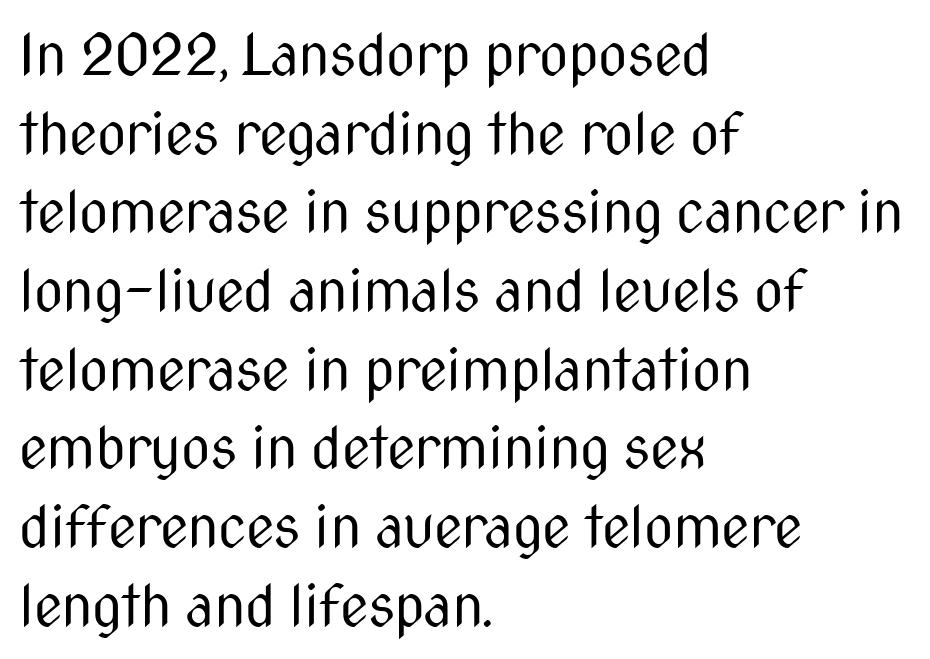
The paragraph has a hard left edge and a soft right edge. Is this a fixed-width face? No — the glyphs have proportional, varying widths. Letters rest on an invisible, unmarked baseline. Note: no serifs on the glyphs. No heavy texture on the line: the type isn't bold. Compared with typical paragraphs, the rows here are spaced about the same.
